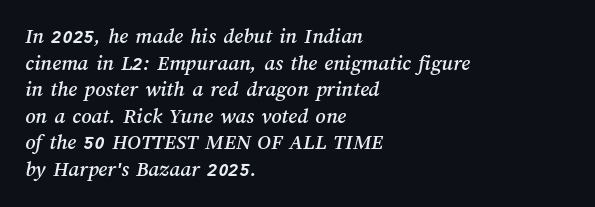
Left-aligned paragraph, ragged on the right. Descenders are the only things crossing below the line. A typesetter would call this zero additional tracking.
